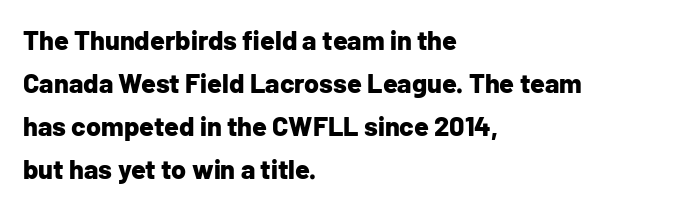
The image shows 27 px bold type, upright; set left-aligned, normal line spacing (1.59x), normal letter spacing, not underlined.
